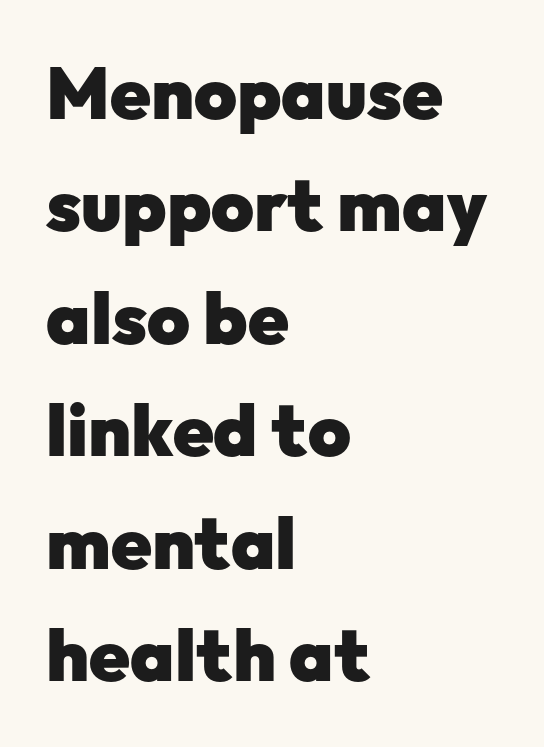
The image shows 73 px heavy sans-serif type, upright; set left-aligned, normal line spacing (1.54x), normal letter spacing, not underlined; low stroke contrast and a medium x-height.
